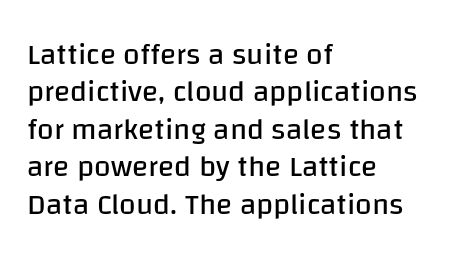
{"serif": "no", "italic": "no", "bold": "no", "weight": "regular", "width": "normal", "stroke_contrast": "low", "x_height": "large", "monospaced": "no", "underline": "no", "align": "left", "line_spacing": "normal", "line_spacing_ratio": 1.25, "letter_spacing": "normal", "letter_spacing_em": 0.0, "glyph_px": 30}
